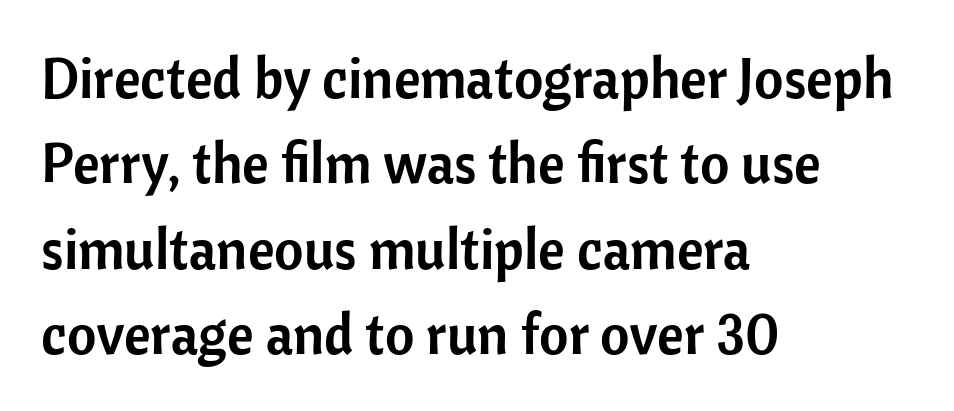
{"serif": "no", "italic": "no", "width": "normal", "stroke_contrast": "low", "x_height": "medium", "monospaced": "no", "underline": "no", "align": "left", "line_spacing": "normal", "line_spacing_ratio": 1.5, "letter_spacing": "normal", "letter_spacing_em": 0.0, "glyph_px": 57}
